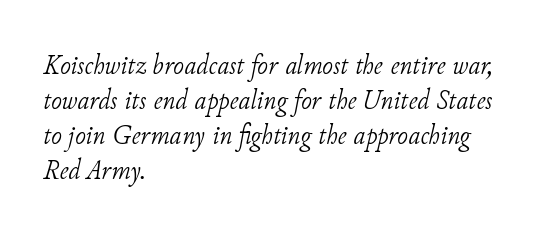
Classification — serif. Caption: multi-line text, flush left, ragged right. Honestly, there is no underline to notice here at all. A typesetter would mark this as italic. A typesetter would call this proportional, since set widths differ per character.
